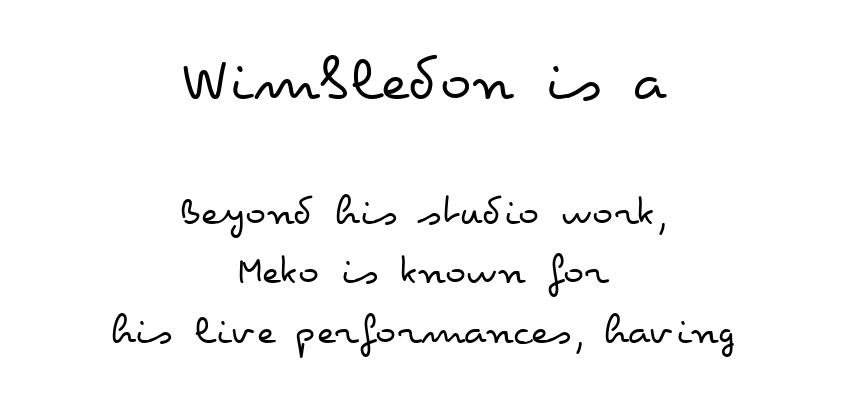
Successive baselines arrive at the customary interval. Every stem runs plumb, perpendicular to the baseline. Both edges are ragged and mirror each other, which tells us the setting is centered. Each row of text sits above clean, open space. Varying glyph widths throughout — classic text-font behaviour. Caption: standard tracking, unaltered.
